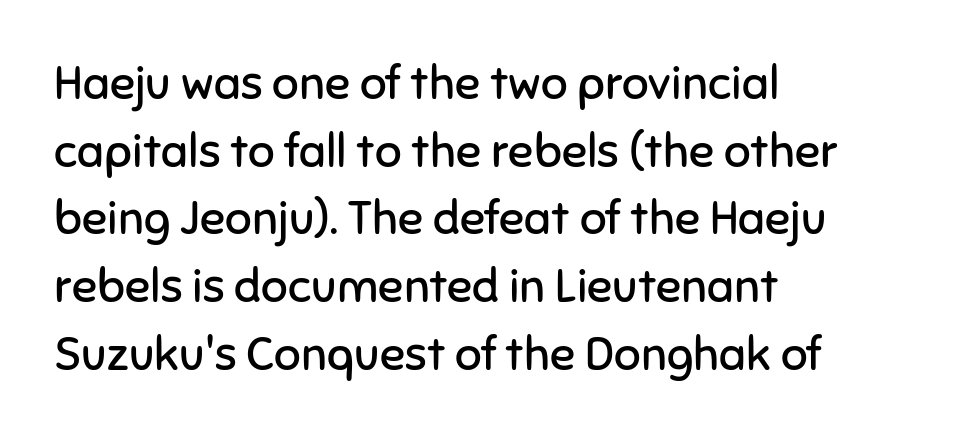
Counters stay open thanks to moderate or lighter strokes. Where is the straight margin? On the left. Descenders are the only things crossing below the line. The passage shown is typeset with a sans-serif family. A typesetter would call this zero additional tracking.
